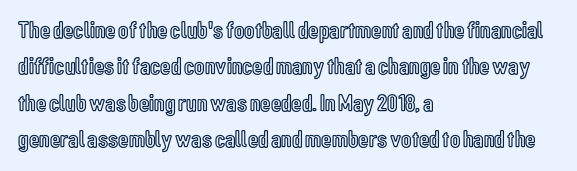
{"italic": "no", "underline": "no", "align": "left", "line_spacing": "normal", "line_spacing_ratio": 1.52, "letter_spacing": "normal", "letter_spacing_em": 0.0, "glyph_px": 24}
